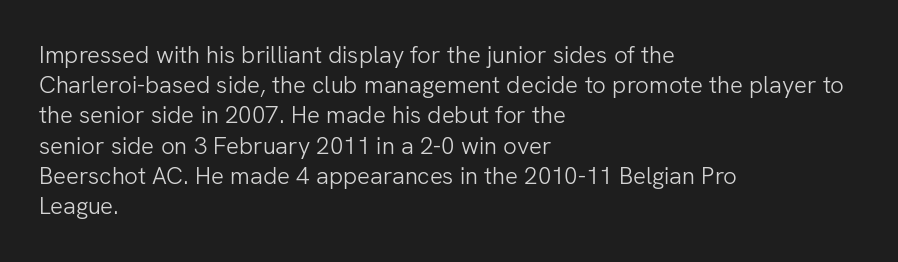
The weight would be labelled regular, book, light, or lighter still. Every stem runs plumb, perpendicular to the baseline. Descender tails drop into unmarked territory. One glance says typical: line gaps are just what's usual.
